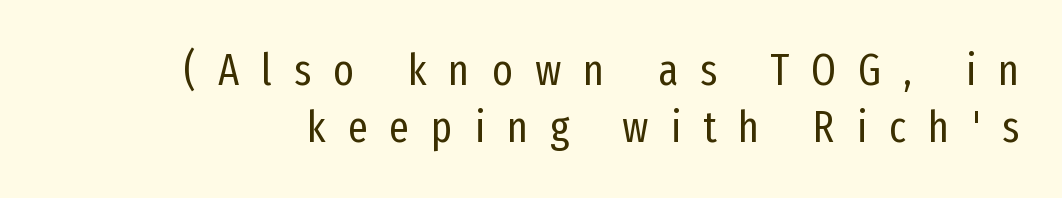
Display-style spreading of the glyphs; the letterfit is very open. Do the characters align in a grid? No, the font is proportional. No extra ink here — the face is not bold. Students, observe: this is what conventionally led text looks like. Only glyphs here, with clear space below each row.
